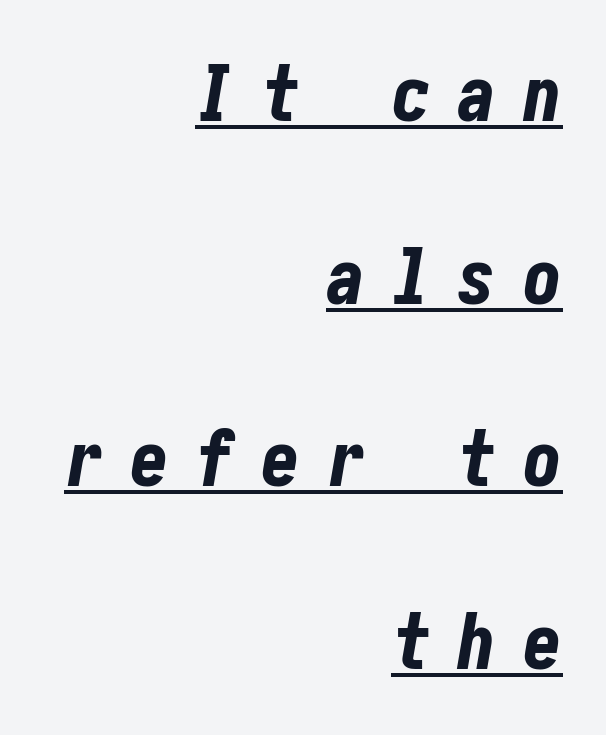
Widely set lines give the paragraph a tall, airy silhouette. The rendering anchors every line to the right-hand side. Summary of weight: heavy, a full bold. Every word sits above its own underline. The letters are spread apart with noticeably loose tracking.
